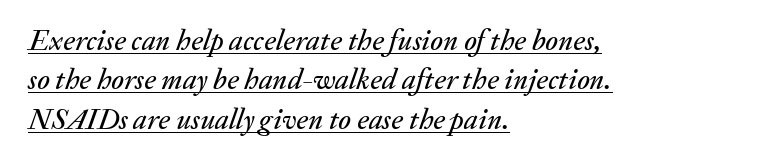
Short and long lines alike share a common starting point at left. Looks like regular typesetting: each glyph gets only the width it needs. In terms of posture, this sample is oblique. Each word holds together tightly as a unit, with standard inter-letter gaps. The glyphs are accompanied by a horizontal stroke just below them. The lines sit at an ordinary, default distance from one another.
